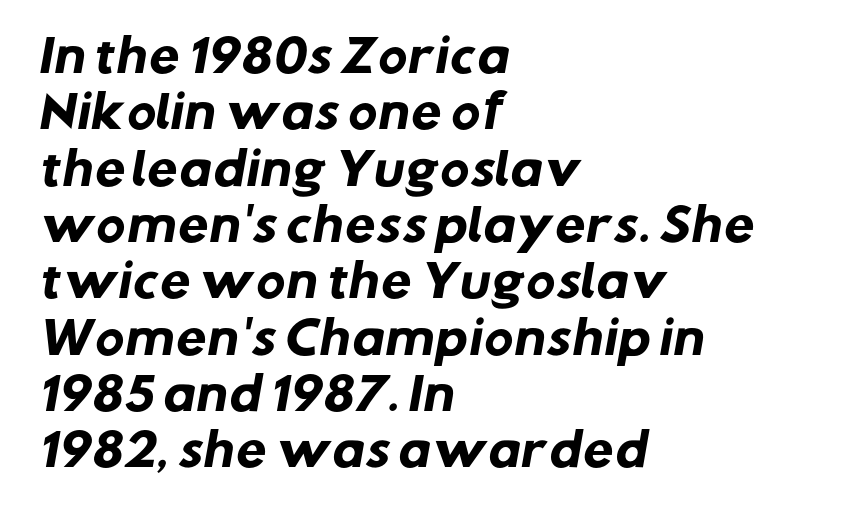
The image shows 44 px heavy sans-serif type; set left-aligned, normal line spacing (1.28x), normal letter spacing, not underlined; low stroke contrast and a medium x-height.
